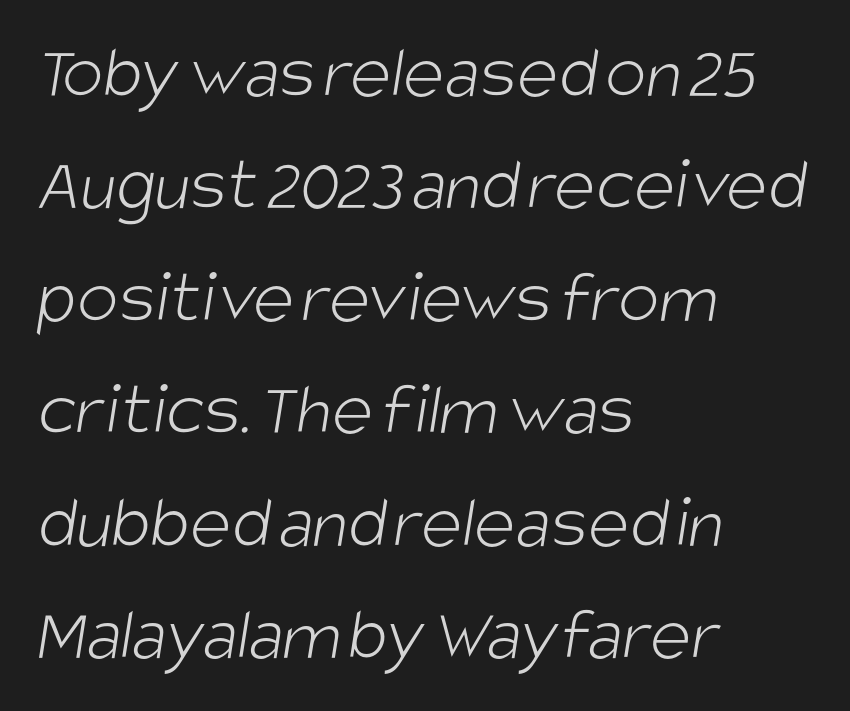
Casual observation: everything's shoved over to the left. The glyphs in this specimen are sans serif. On a weight scale, this lands at 450 or below. Each new line begins a customary step beneath the previous one.
